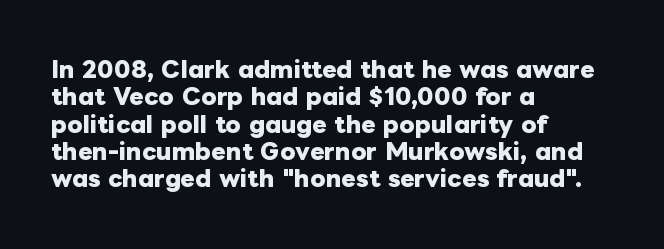
The image shows 22 px bold type, upright; set left-aligned, line spacing 1.24x, normal letter spacing, not underlined.
